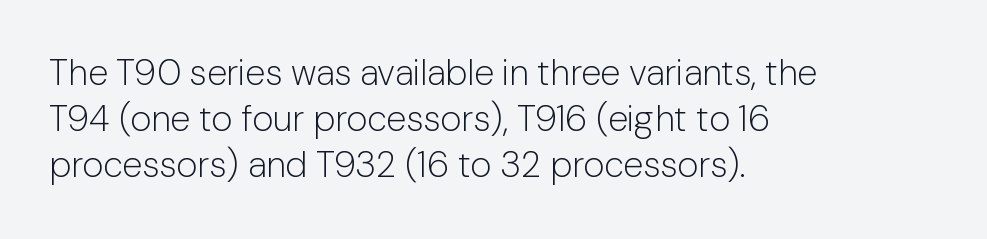
No word sits above an underline. Is there much room between lines? A standard amount, neither cramped nor airy. There is no visible air inserted between adjacent glyphs. Each letter's strokes conclude bluntly, with no projecting serifs. The setting favours the left margin, as ordinary paragraphs usually do. These lines were composed using upright roman letters.
